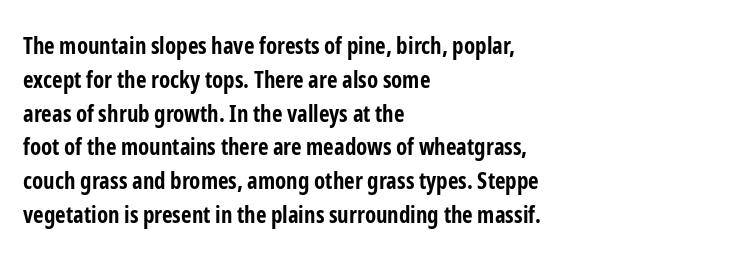
{"italic": "no", "bold": "yes", "underline": "no", "align": "left", "line_spacing": "normal", "line_spacing_ratio": 1.47, "letter_spacing": "normal", "letter_spacing_em": 0.0, "glyph_px": 23}
